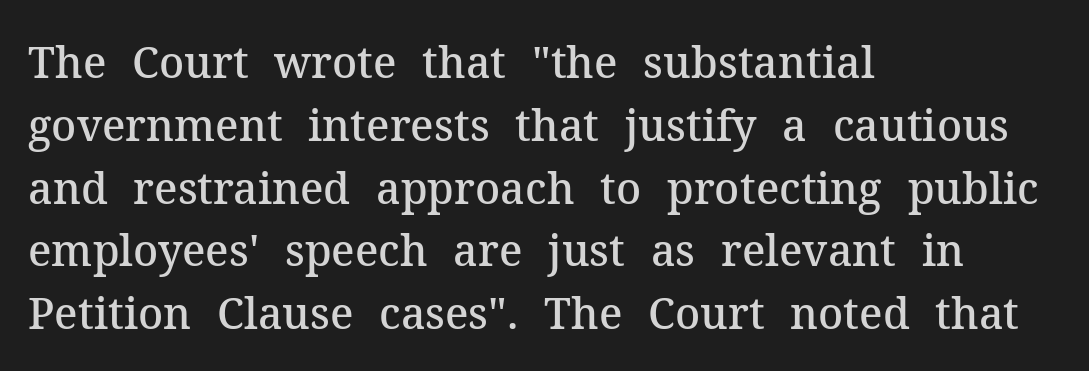
The image shows 43 px semibold serif type, upright; set left-aligned, normal line spacing (1.46x), normal letter spacing, not underlined; medium stroke contrast and a medium x-height.
